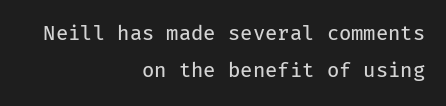
The image shows 20 px text type, upright; set right-aligned, line spacing 1.86x, normal letter spacing, not underlined.
